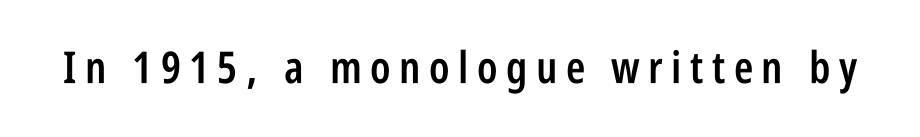
Q: Is the text bold? A: Semi-bold.
Q: Is the text italic (slanted)? A: No, it is upright.
Q: Is the typeface a serif or a sans-serif typeface? A: Sans-serif.
Q: Is the text underlined? A: No.
Q: Width (condensed, normal, or wide)? A: Condensed.
Q: Stroke contrast? A: Low.
Q: x-height? A: Large.
Q: Monospaced? A: No.
